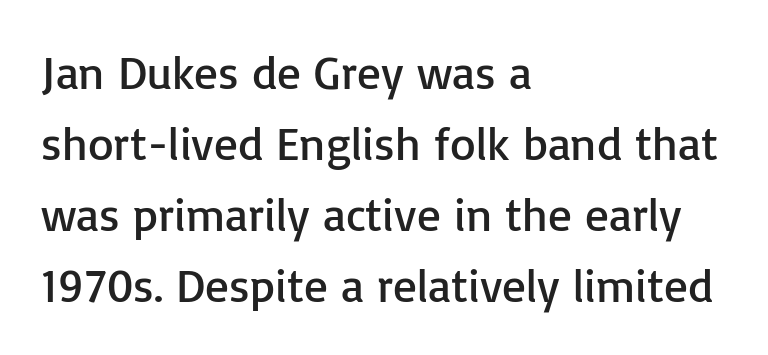
Words appear dense and cohesive because spacing is normal. Does the copy run flush right? No — it runs flush left. You can tell it's not italic because the verticals are truly vertical. These lines are rendered in a variable-pitch font. Observe the absence of serifs on each vertical stroke in this sample.
